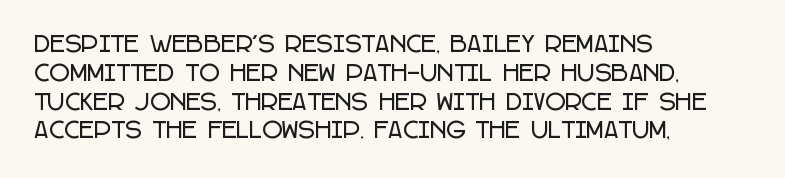
Descender tails drop into unmarked territory. Horizontal alignment here is leftward, the default for most running prose. Does extra space separate the letters? No, they use regular spacing. Upright lettering throughout. Evenly set lines give the paragraph a standard silhouette.
